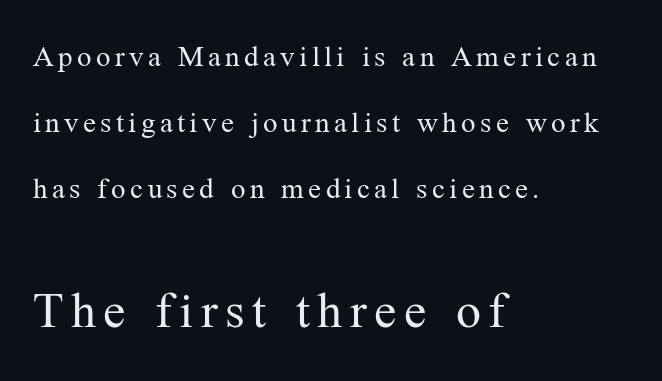
{"serif": "yes", "italic": "no", "bold": "no", "weight": "regular", "width": "normal", "stroke_contrast": "medium", "x_height": "medium", "monospaced": "no", "underline": "no", "align": "left", "line_spacing": "loose", "line_spacing_ratio": 2.27, "larger_block": "second", "size_ratio": 1.72, "glyph_px": 50}
